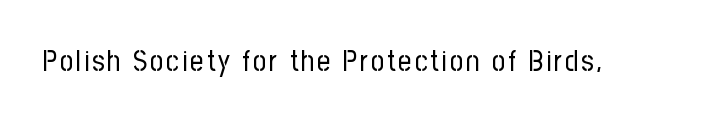
Q: Is the text bold? A: No.
Q: Is the text italic (slanted)? A: No, it is upright.
Q: Is the typeface a serif or a sans-serif typeface? A: Sans-serif.
Q: Is the text underlined? A: No.
Q: Width (condensed, normal, or wide)? A: Condensed.
Q: Stroke contrast? A: Low.
Q: x-height? A: Medium.
Q: Monospaced? A: No.
